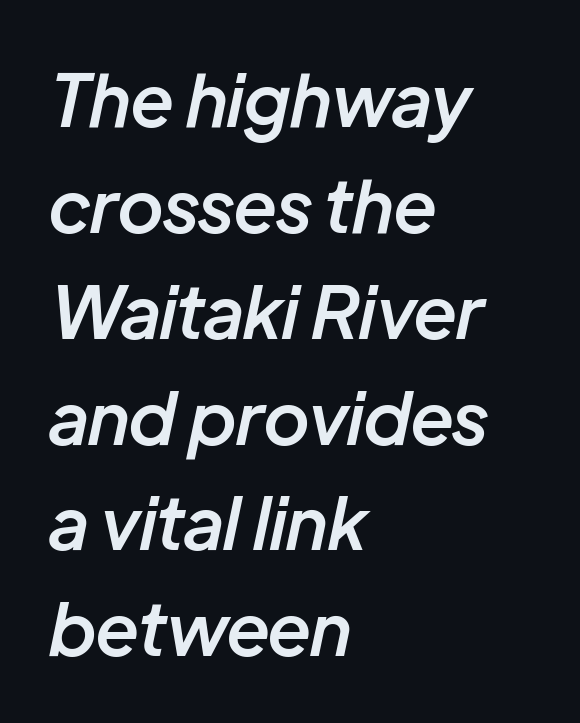
The image shows 72 px semibold type, italic (leaning right); set left-aligned, normal line spacing (1.47x), normal letter spacing, not underlined; low stroke contrast and a medium x-height.
